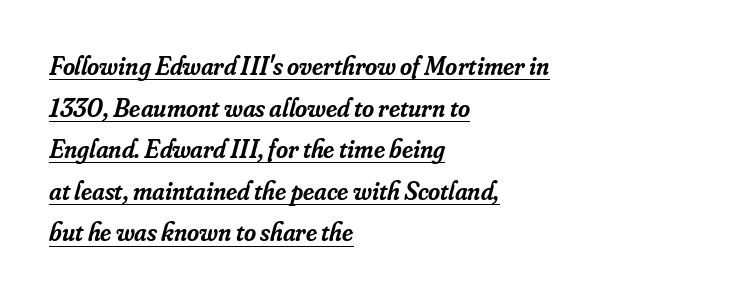
The image shows 26 px text type, italic (leaning right); set left-aligned, normal line spacing (1.6x), normal letter spacing, underlined.
